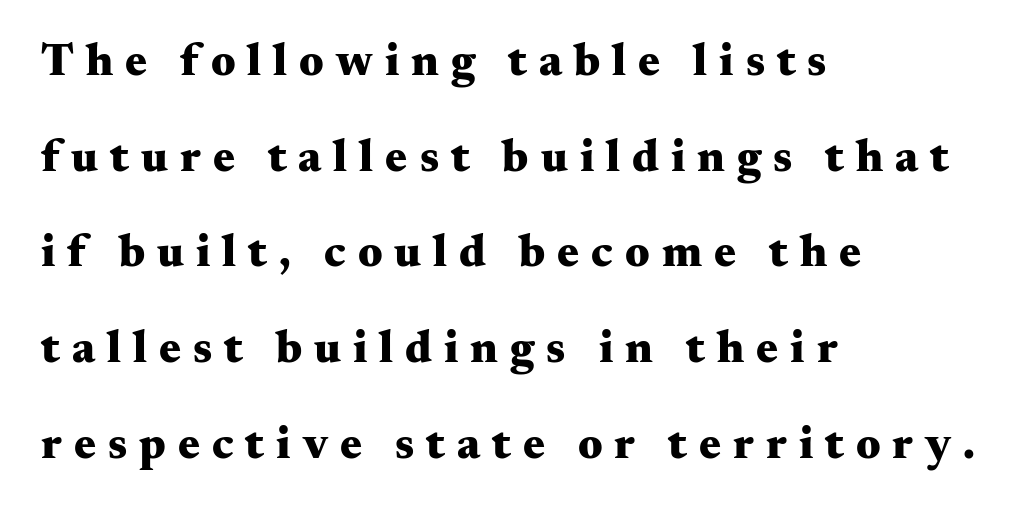
The image shows 46 px heavy, wide serif type, upright; set left-aligned, loose line spacing (2.08x), unusually wide letter spacing (+0.26 em), not underlined; medium stroke contrast and a small x-height.
